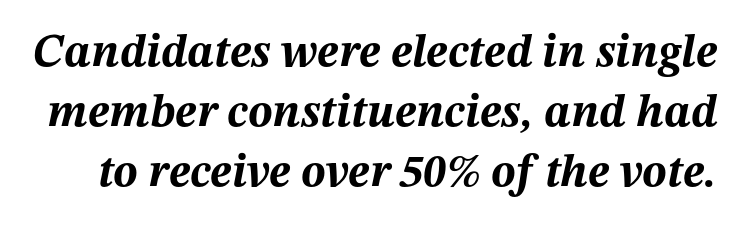
The image shows 46 px bold type, italic (leaning right); set normal line spacing (1.3x), normal letter spacing, not underlined; medium stroke contrast and a medium x-height.
